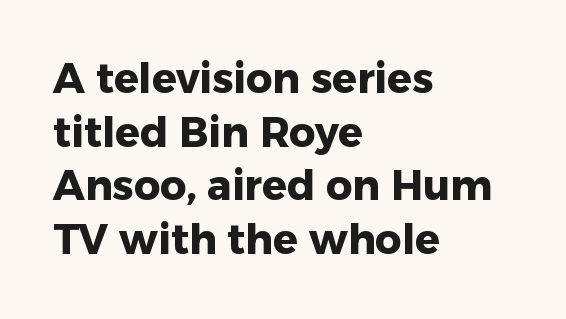
Each letter keeps its own natural width here, so spacing adapts to shape. Honestly, the letter spacing is just normal — you wouldn't notice it. Heft: maximum for text — a bold. Teacher's note: observe the even left margin — that is flush-left alignment.
